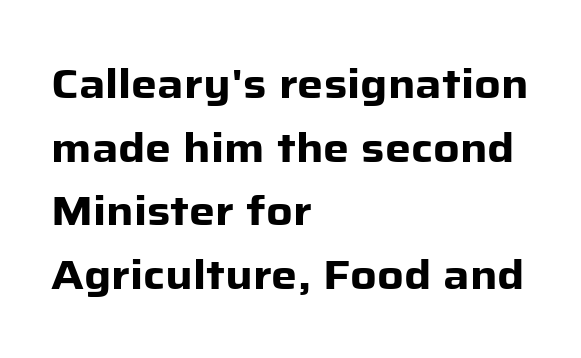
The image shows 41 px heavy sans-serif type, upright; set left-aligned, normal line spacing (1.55x), normal letter spacing, not underlined; low stroke contrast and a medium x-height.
